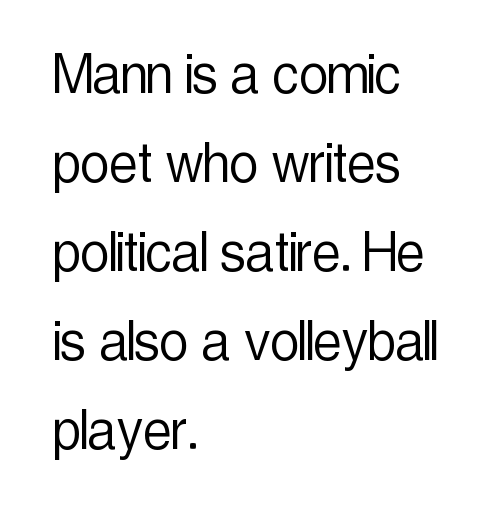
Q: Is the text bold? A: No.
Q: Is the text italic (slanted)? A: No, it is upright.
Q: Is the typeface a serif or a sans-serif typeface? A: Sans-serif.
Q: Is the text underlined? A: No.
Q: How is the paragraph aligned? A: Left-aligned.
Q: Is the spacing between letters normal or unusually wide? A: Normal.
Q: Is the spacing between lines tight, normal or loose? A: Normal.
Q: Width (condensed, normal, or wide)? A: Condensed.
Q: x-height? A: Medium.
Q: Monospaced? A: No.
